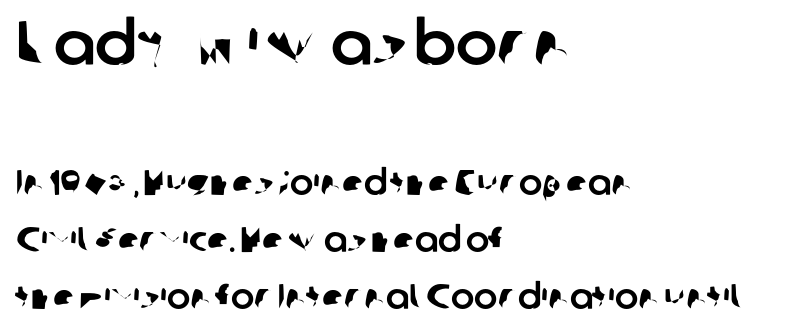
{"serif": "no", "width": "normal", "stroke_contrast": "low", "x_height": "medium", "monospaced": "no", "underline": "no", "align": "left", "line_spacing": "normal", "line_spacing_ratio": 1.63, "letter_spacing": "normal", "letter_spacing_em": 0.0, "larger_block": "first", "size_ratio": 1.77, "glyph_px": 62}
